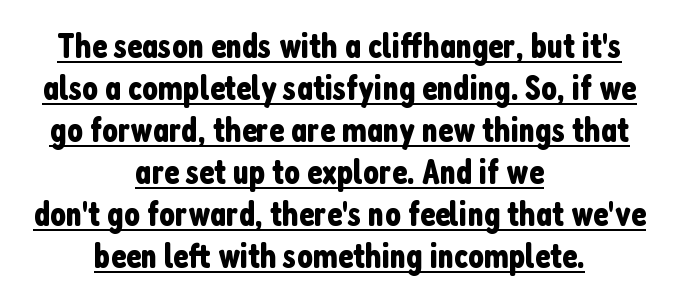
The image shows 35 px condensed sans-serif type, upright; set centered, line spacing 1.2x, normal letter spacing, underlined; low stroke contrast and a medium x-height.
